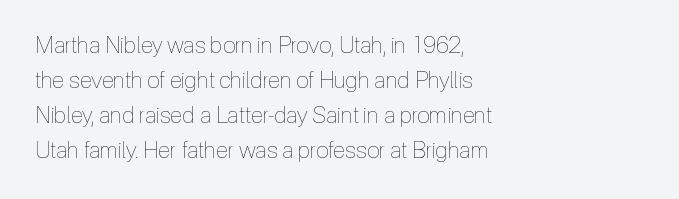
The image shows 23 px text type, upright; set left-aligned, normal line spacing (1.52x), normal letter spacing, not underlined.
